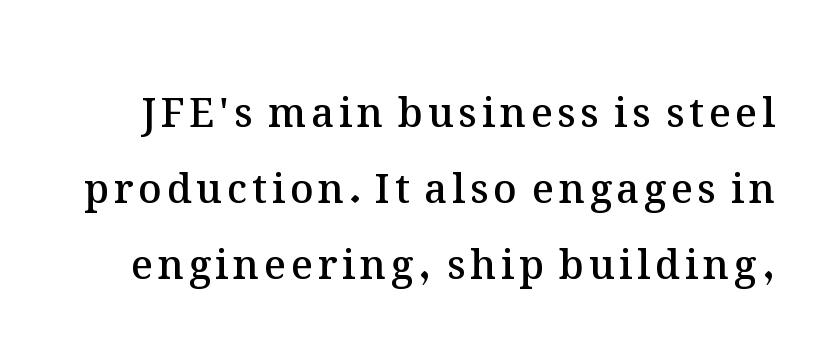
Q: Is the text bold? A: Semi-bold.
Q: Is the text italic (slanted)? A: No, it is upright.
Q: Is the text underlined? A: No.
Q: Is the spacing between lines tight, normal or loose? A: Loose.
Q: Width (condensed, normal, or wide)? A: Normal.
Q: Stroke contrast? A: Medium.
Q: x-height? A: Medium.
Q: Monospaced? A: No.
